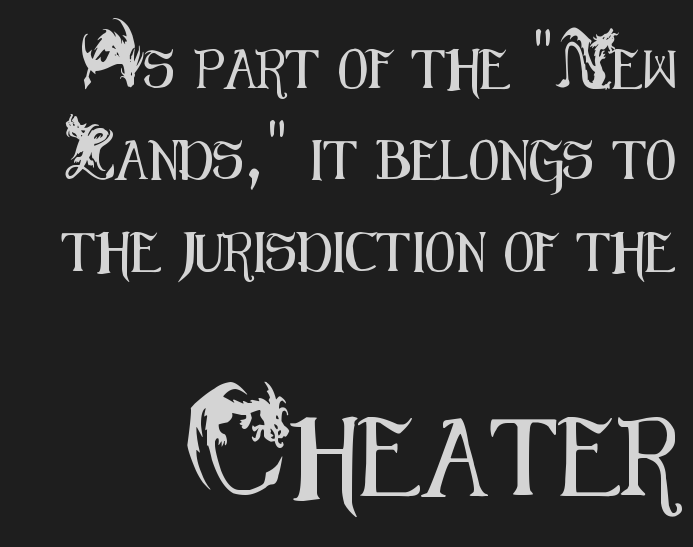
Q: Is the text italic (slanted)? A: No, it is upright.
Q: Is the typeface a serif or a sans-serif typeface? A: Sans-serif.
Q: Is the text underlined? A: No.
Q: Is the spacing between letters normal or unusually wide? A: Normal.
Q: Is the spacing between lines tight, normal or loose? A: Loose.
Q: Which block of text is set in a larger size, the first (top) or the second (bottom)? A: The second (bottom) one.
Q: Width (condensed, normal, or wide)? A: Condensed.
Q: Stroke contrast? A: Medium.
Q: x-height? A: Small.
Q: Monospaced? A: No.
